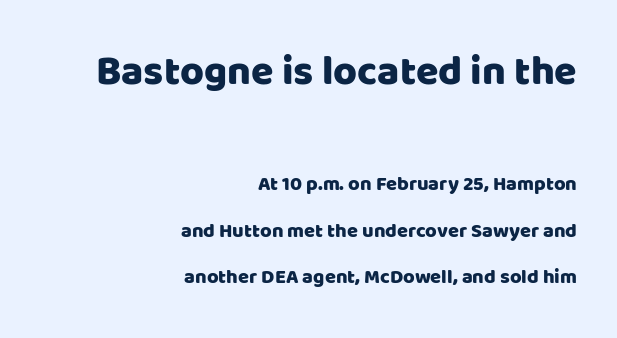
The image shows 41 px sans-serif type, upright; set right-aligned, loose line spacing (2.34x), normal letter spacing, not underlined; the first (top) block is 2.05x larger; low stroke contrast and a large x-height.
